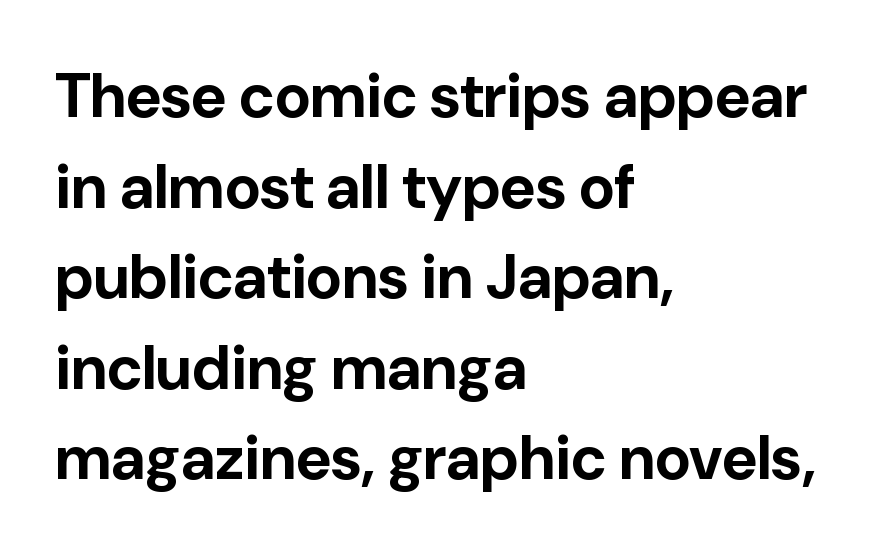
The image shows 62 px bold sans-serif type, upright; set left-aligned, normal line spacing (1.46x), normal letter spacing, not underlined; low stroke contrast and a medium x-height.
